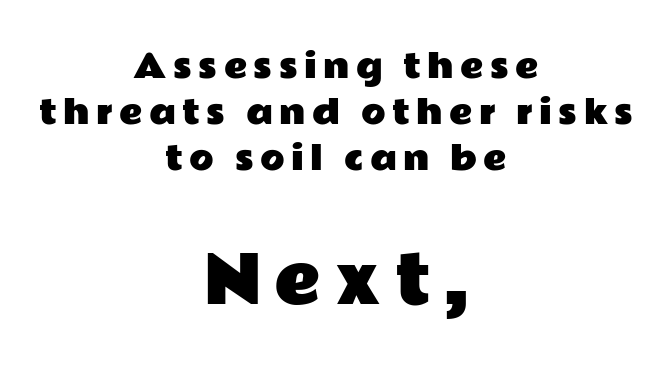
The zone under the glyphs is completely vacant. Glyph-to-glyph distance is far greater than everyday printed text. This sample uses an upright cut, with every glyph sitting square on the baseline. These lines are centered, leaving both edges ragged.
